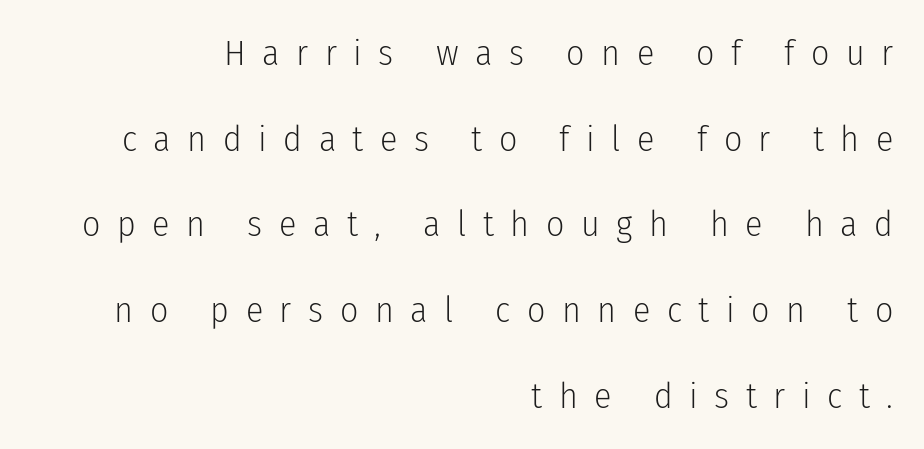
{"serif": "no", "italic": "no", "bold": "no", "weight": "light", "width": "condensed", "stroke_contrast": "low", "x_height": "medium", "monospaced": "no", "underline": "no", "align": "right", "line_spacing": "loose", "line_spacing_ratio": 2.38, "letter_spacing": "wide", "letter_spacing_em": 0.46, "glyph_px": 36}
